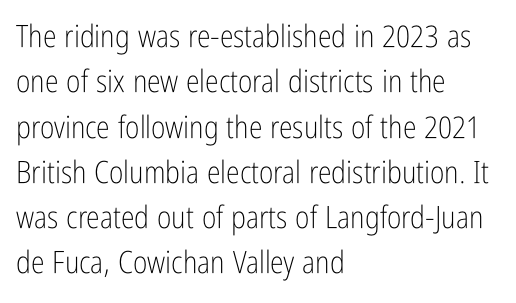
Q: Is the text bold? A: No.
Q: Is the text italic (slanted)? A: No, it is upright.
Q: Is the typeface a serif or a sans-serif typeface? A: Sans-serif.
Q: Is the text underlined? A: No.
Q: How is the paragraph aligned? A: Left-aligned.
Q: Is the spacing between letters normal or unusually wide? A: Normal.
Q: Is the spacing between lines tight, normal or loose? A: Normal.
Q: Width (condensed, normal, or wide)? A: Condensed.
Q: Stroke contrast? A: Low.
Q: x-height? A: Medium.
Q: Monospaced? A: No.
